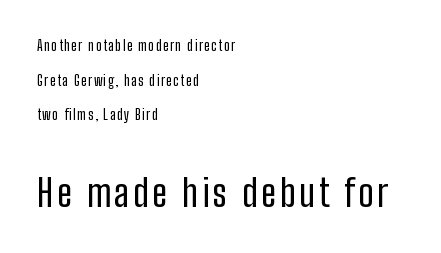
If you drew a line through each stem, it would be perfectly vertical. You could fit nearly another row in the gap between these rows. Stroke terminals: plain, sans-serif. This rendering uses left alignment, leaving the right contour irregular. Type without underlining.
